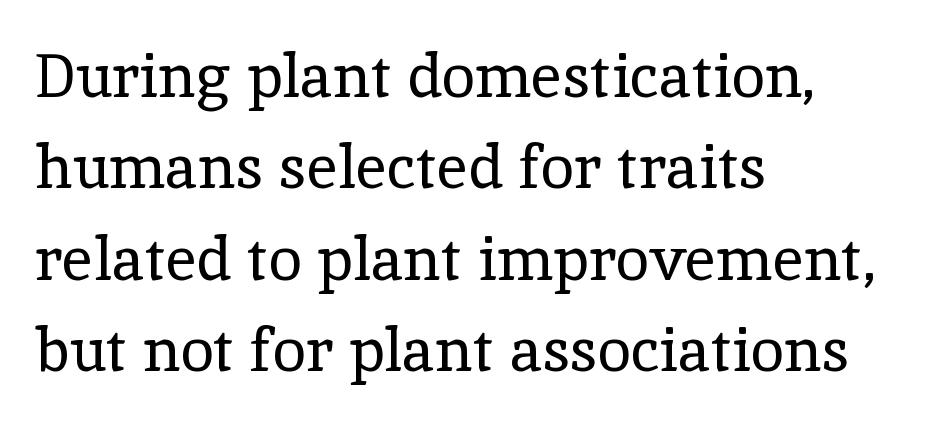
The image shows 61 px regular-weight serif type, upright; set left-aligned, normal line spacing (1.5x), normal letter spacing, not underlined; a medium x-height.
